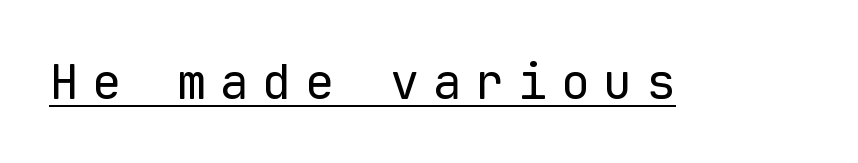
Q: Is the text bold? A: No.
Q: Is the text italic (slanted)? A: No, it is upright.
Q: Is the typeface a serif or a sans-serif typeface? A: Sans-serif.
Q: Is the text underlined? A: Yes.
Q: Is the spacing between letters normal or unusually wide? A: Unusually wide.
Q: Width (condensed, normal, or wide)? A: Normal.
Q: Stroke contrast? A: Low.
Q: x-height? A: Medium.
Q: Monospaced? A: Yes.
